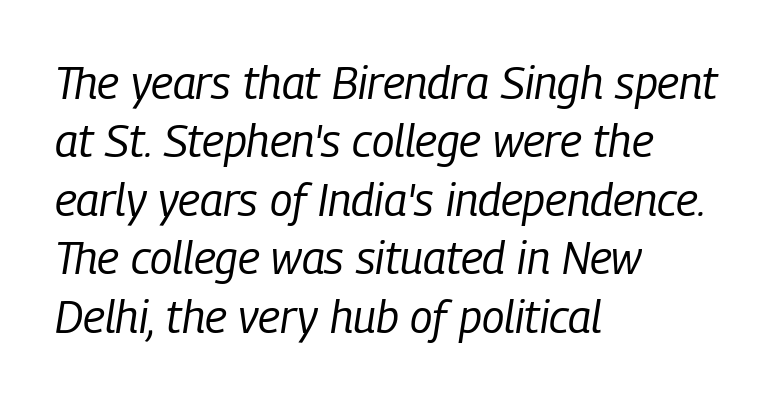
The image shows 45 px regular-weight, condensed type, italic (leaning right); set left-aligned, normal line spacing (1.3x), normal letter spacing, not underlined; low stroke contrast and a medium x-height.
